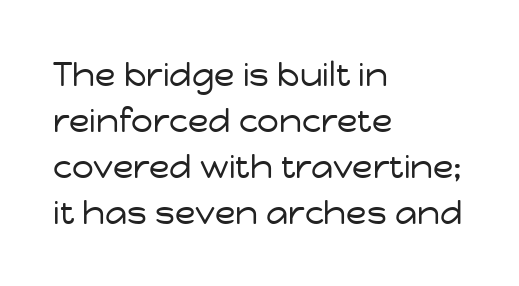
Q: Is the text bold? A: No.
Q: Is the text italic (slanted)? A: No, it is upright.
Q: Is the typeface a serif or a sans-serif typeface? A: Sans-serif.
Q: Is the text underlined? A: No.
Q: How is the paragraph aligned? A: Left-aligned.
Q: Is the spacing between letters normal or unusually wide? A: Normal.
Q: Is the spacing between lines tight, normal or loose? A: Normal.
Q: Width (condensed, normal, or wide)? A: Normal.
Q: Stroke contrast? A: Low.
Q: x-height? A: Medium.
Q: Monospaced? A: No.
